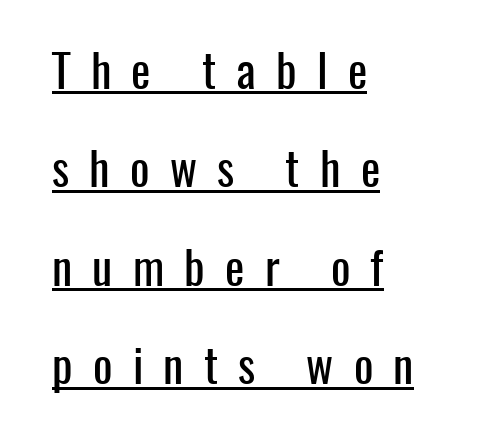
Q: Is the text italic (slanted)? A: No, it is upright.
Q: Is the typeface a serif or a sans-serif typeface? A: Sans-serif.
Q: Is the text underlined? A: Yes.
Q: How is the paragraph aligned? A: Left-aligned.
Q: Is the spacing between letters normal or unusually wide? A: Unusually wide.
Q: Is the spacing between lines tight, normal or loose? A: Loose.
Q: Width (condensed, normal, or wide)? A: Condensed.
Q: Stroke contrast? A: Low.
Q: x-height? A: Medium.
Q: Monospaced? A: No.
